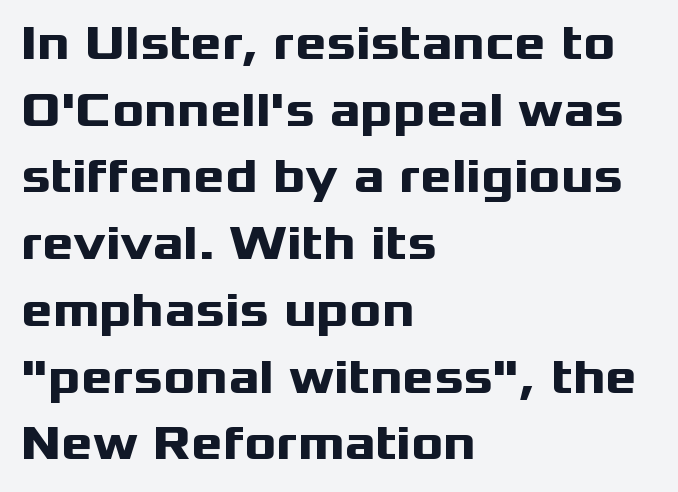
Q: Is the text bold? A: Yes.
Q: Is the text italic (slanted)? A: No, it is upright.
Q: Is the typeface a serif or a sans-serif typeface? A: Sans-serif.
Q: Is the text underlined? A: No.
Q: How is the paragraph aligned? A: Left-aligned.
Q: Is the spacing between letters normal or unusually wide? A: Normal.
Q: Is the spacing between lines tight, normal or loose? A: Normal.
Q: Width (condensed, normal, or wide)? A: Wide.
Q: Stroke contrast? A: Medium.
Q: x-height? A: Medium.
Q: Monospaced? A: No.
